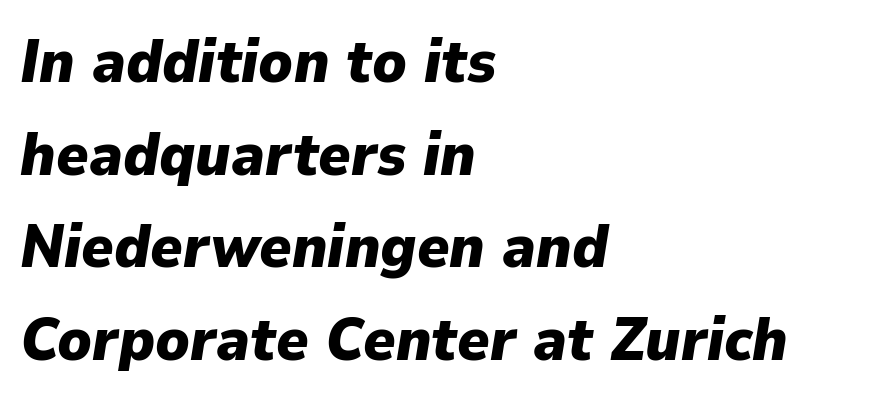
{"italic": "yes", "lean": "right", "slant_degrees": 9, "bold": "yes", "weight": "heavy", "width": "normal", "stroke_contrast": "low", "x_height": "medium", "monospaced": "no", "underline": "no", "align": "left", "line_spacing": "normal", "line_spacing_ratio": 1.52, "letter_spacing": "normal", "letter_spacing_em": 0.0, "glyph_px": 61}
